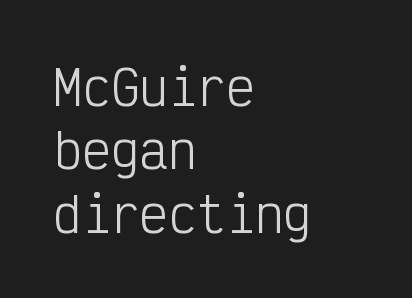
Q: Is the text bold? A: No.
Q: Is the text italic (slanted)? A: No, it is upright.
Q: Is the typeface a serif or a sans-serif typeface? A: Sans-serif.
Q: Is the text underlined? A: No.
Q: How is the paragraph aligned? A: Left-aligned.
Q: Is the spacing between letters normal or unusually wide? A: Normal.
Q: Is the spacing between lines tight, normal or loose? A: Normal.
Q: Width (condensed, normal, or wide)? A: Condensed.
Q: Stroke contrast? A: Low.
Q: x-height? A: Medium.
Q: Monospaced? A: Yes.
